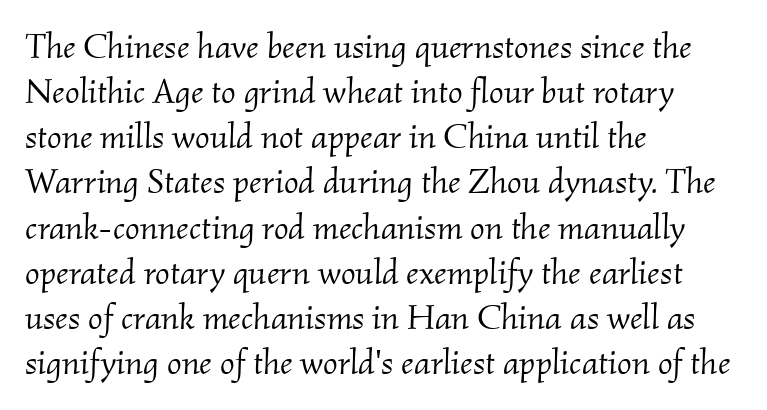
Observe the lean: these are italic letterforms. The lines sit at an ordinary, default distance from one another. Stroke terminals: seriffed. Here the designer chose a conventional face with non-uniform glyph widths.
